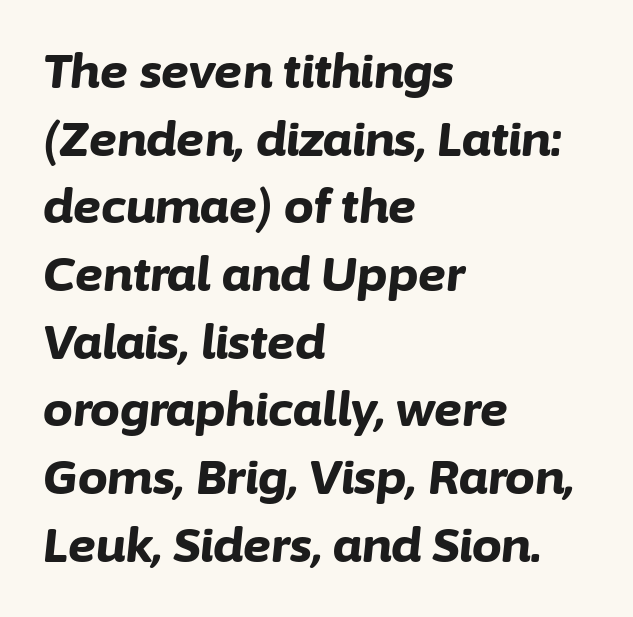
{"italic": "yes", "lean": "right", "slant_degrees": 6, "bold": "yes", "weight": "bold", "width": "normal", "stroke_contrast": "low", "x_height": "medium", "monospaced": "no", "underline": "no", "align": "left", "line_spacing": "normal", "line_spacing_ratio": 1.44, "letter_spacing": "normal", "letter_spacing_em": 0.0, "glyph_px": 47}
